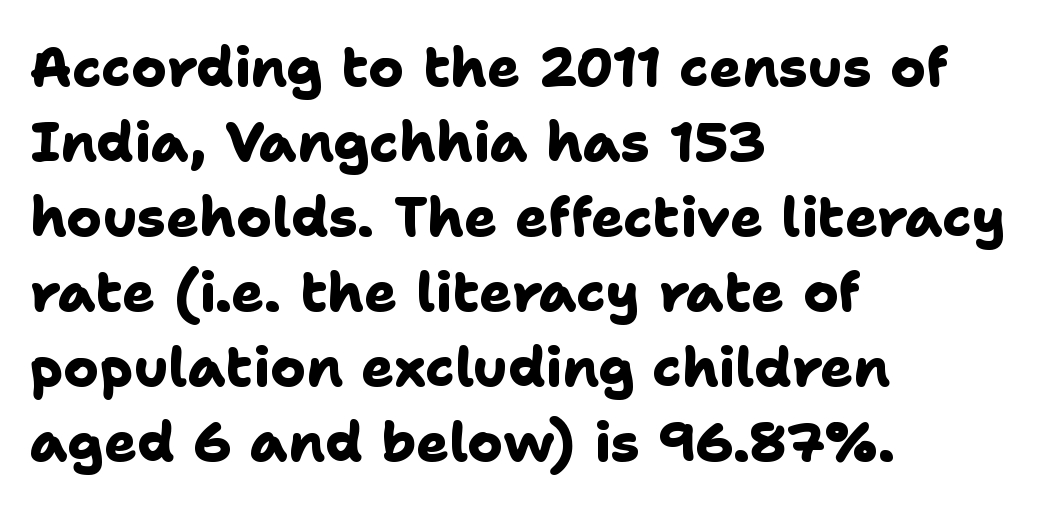
The image shows 54 px heavy sans-serif type; set left-aligned, normal line spacing (1.39x), normal letter spacing, not underlined; low stroke contrast and a medium x-height.
